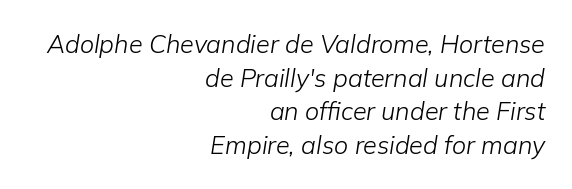
Every row of glyphs terminates at an identical x-position on the right. Words appear dense and cohesive because spacing is normal. Does the lettering tilt? It does — this is italic. Stroke thickness stays within the range of a standard reading face or lighter.
